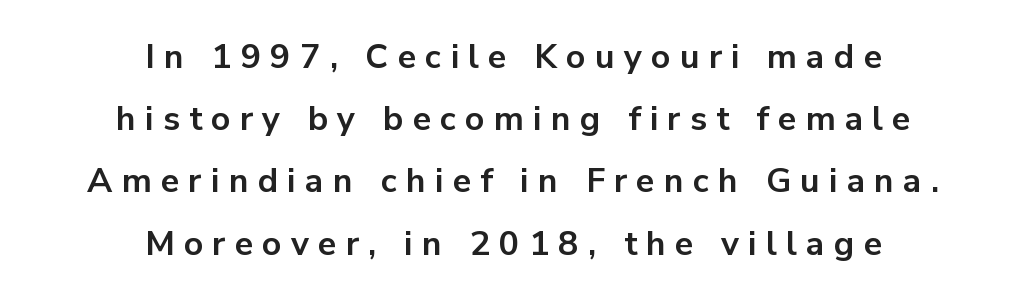
The image shows 34 px bold sans-serif type, upright; set centered, line spacing 1.83x, unusually wide letter spacing (+0.27 em), not underlined; low stroke contrast and a medium x-height.
